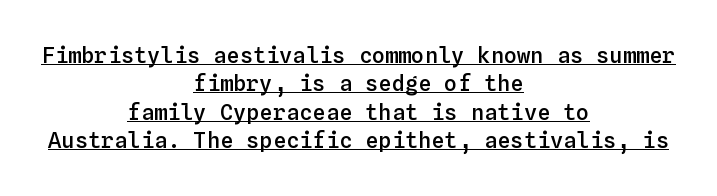
{"italic": "no", "bold": "semi", "underline": "yes", "align": "center", "line_spacing": "normal", "line_spacing_ratio": 1.29, "letter_spacing": "normal", "letter_spacing_em": 0.0, "glyph_px": 22}
